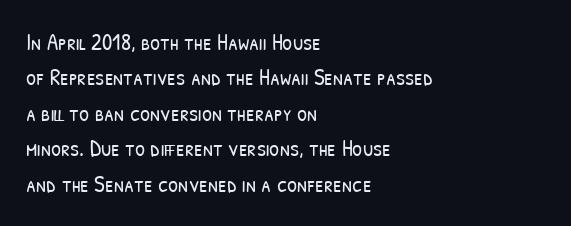
Every row of glyphs begins at an identical x-position on the left. What stands out about the letter spacing? Nothing — it is the standard amount. Regarding leading, the lines here are spaced in the standard way. Weight: in the light-to-regular range. The space directly below the letters is spotless.
